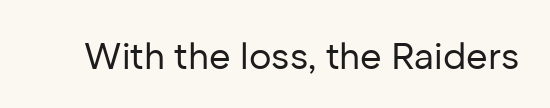
Q: Is the text bold? A: No.
Q: Is the text italic (slanted)? A: No, it is upright.
Q: Is the typeface a serif or a sans-serif typeface? A: Sans-serif.
Q: Is the text underlined? A: No.
Q: Is the spacing between letters normal or unusually wide? A: Normal.
Q: Width (condensed, normal, or wide)? A: Normal.
Q: Stroke contrast? A: Low.
Q: x-height? A: Medium.
Q: Monospaced? A: No.
